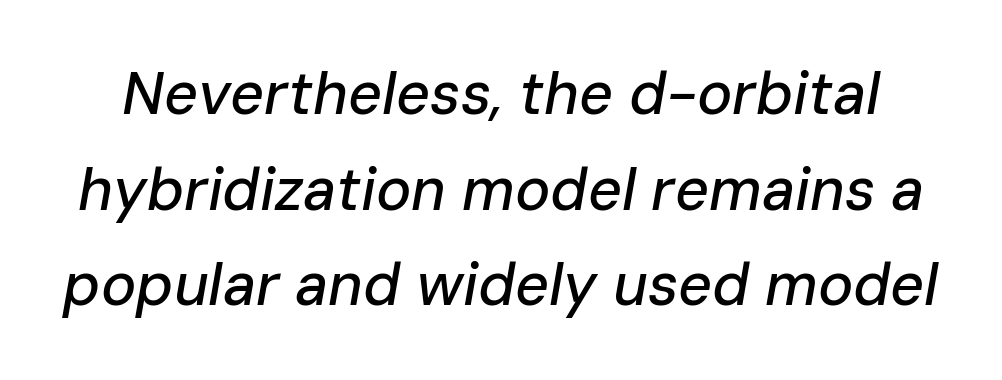
{"italic": "yes", "lean": "right", "slant_degrees": 10, "width": "normal", "stroke_contrast": "low", "x_height": "medium", "monospaced": "no", "underline": "no", "line_spacing": "normal", "line_spacing_ratio": 1.62, "letter_spacing": "normal", "letter_spacing_em": 0.0, "glyph_px": 59}
